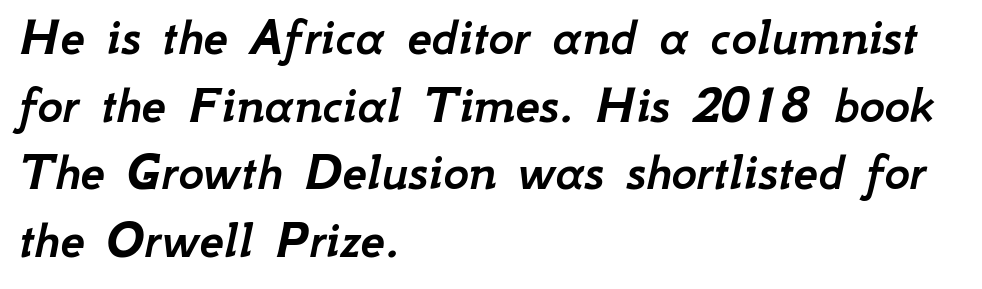
The passage is arranged the way most books set body copy — flush left. It's the slanting kind of type. Proportional: the letters do not fall into vertical columns. The area under the type is left untouched.
